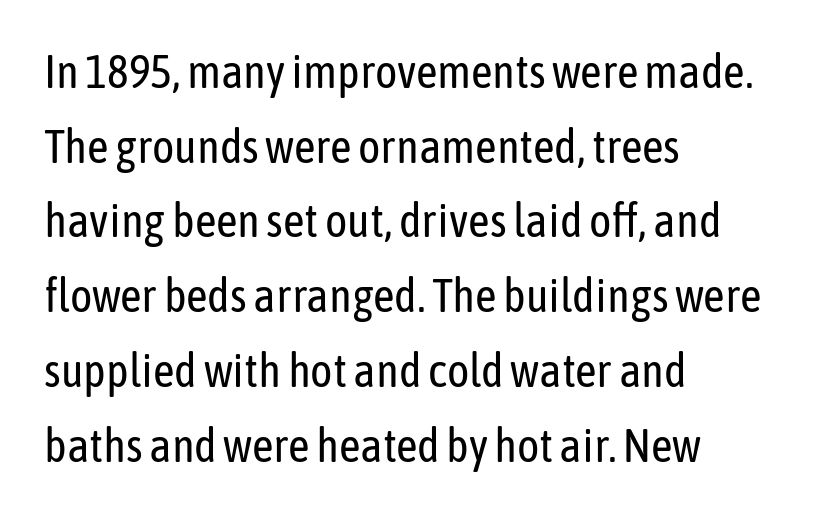
Q: Is the text bold? A: No.
Q: Is the text italic (slanted)? A: No, it is upright.
Q: Is the typeface a serif or a sans-serif typeface? A: Sans-serif.
Q: Is the text underlined? A: No.
Q: How is the paragraph aligned? A: Left-aligned.
Q: Is the spacing between letters normal or unusually wide? A: Normal.
Q: Is the spacing between lines tight, normal or loose? A: Normal.
Q: Width (condensed, normal, or wide)? A: Condensed.
Q: Stroke contrast? A: Low.
Q: x-height? A: Medium.
Q: Monospaced? A: No.
